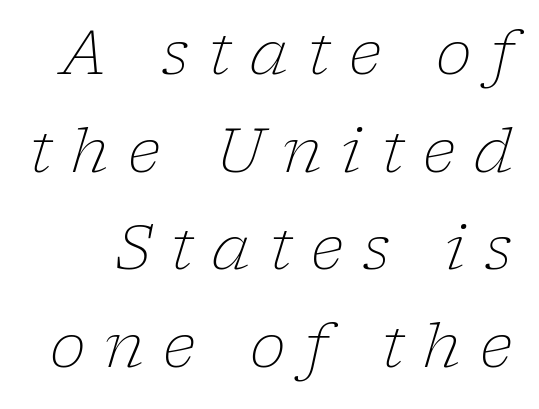
The image shows 61 px light serif type, italic (leaning right); set normal line spacing (1.6x), unusually wide letter spacing (+0.31 em), not underlined; low stroke contrast and a medium x-height.
